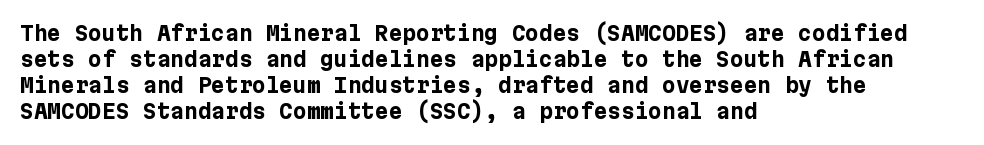
The image shows 21 px bold type, upright; set left-aligned, line spacing 1.24x, normal letter spacing, not underlined.
